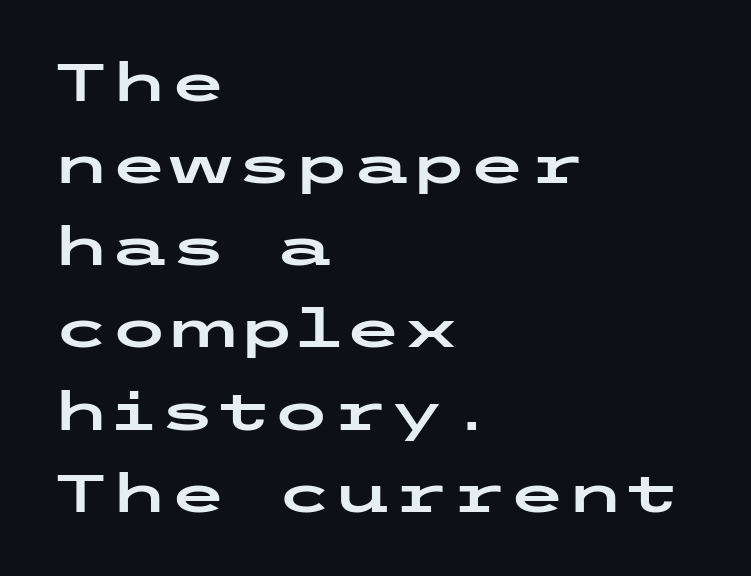
Does extra space separate the letters? No, they use regular spacing. Which margin do the lines hug? The left one — the right edge is uneven. The passage shown is not underscored anywhere. Notice how the stems are strictly vertical — no italics here.
